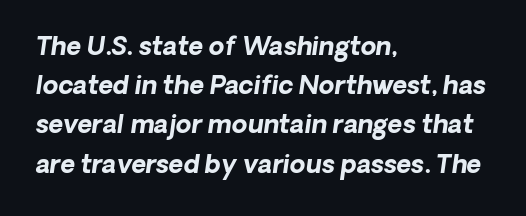
The image shows 25 px bold type; set left-aligned, normal line spacing (1.57x), normal letter spacing, not underlined.
